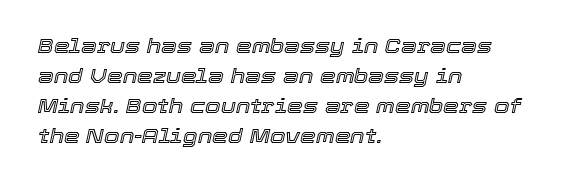
Q: Is the text italic (slanted)? A: Yes, it leans right by about 12 degrees.
Q: Is the text underlined? A: No.
Q: How is the paragraph aligned? A: Left-aligned.
Q: Is the spacing between letters normal or unusually wide? A: Normal.
Q: Is the spacing between lines tight, normal or loose? A: Normal.
